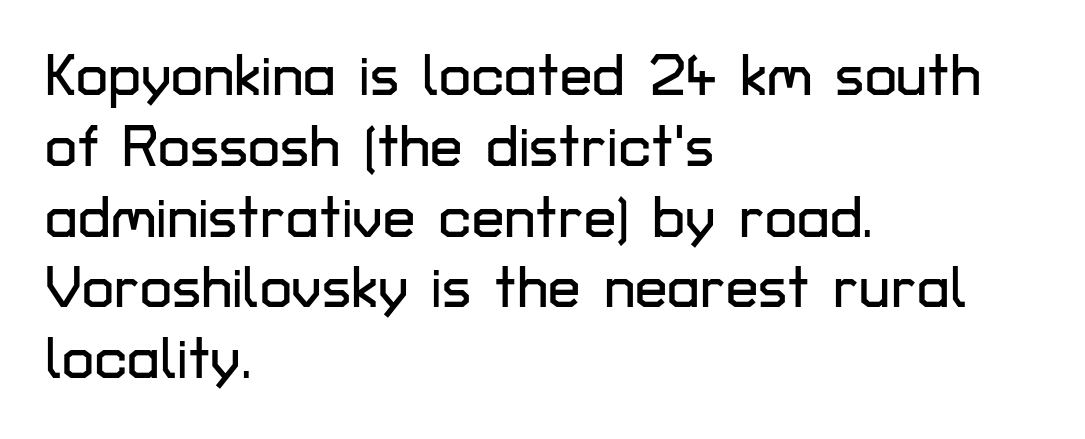
The image shows 58 px sans-serif type, upright; set left-aligned, line spacing 1.22x, normal letter spacing, not underlined; low stroke contrast and a medium x-height.
